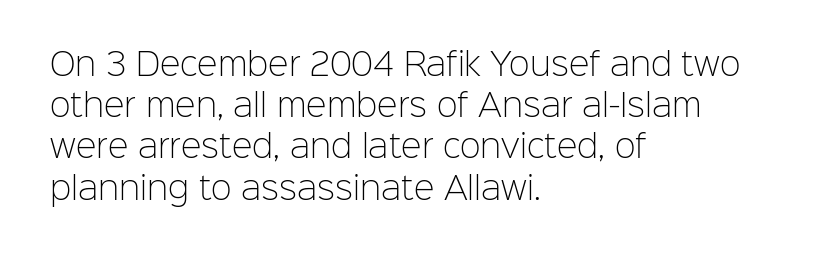
Q: Is the text bold? A: No.
Q: Is the text italic (slanted)? A: No, it is upright.
Q: Is the typeface a serif or a sans-serif typeface? A: Sans-serif.
Q: Is the text underlined? A: No.
Q: How is the paragraph aligned? A: Left-aligned.
Q: Is the spacing between letters normal or unusually wide? A: Normal.
Q: Is the spacing between lines tight, normal or loose? A: Normal.
Q: Width (condensed, normal, or wide)? A: Normal.
Q: Stroke contrast? A: Low.
Q: x-height? A: Medium.
Q: Monospaced? A: No.
